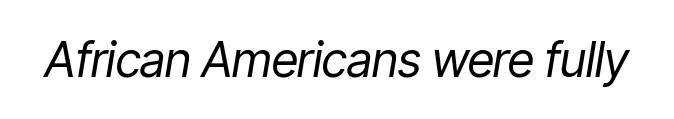
Tracking value appears to be zero — textbook default spacing. The rendering applies a slant to the glyphs. Words float on clear page, feet unadorned. Ink coverage per letter is moderate at most. Varying glyph widths throughout — classic text-font behaviour.
